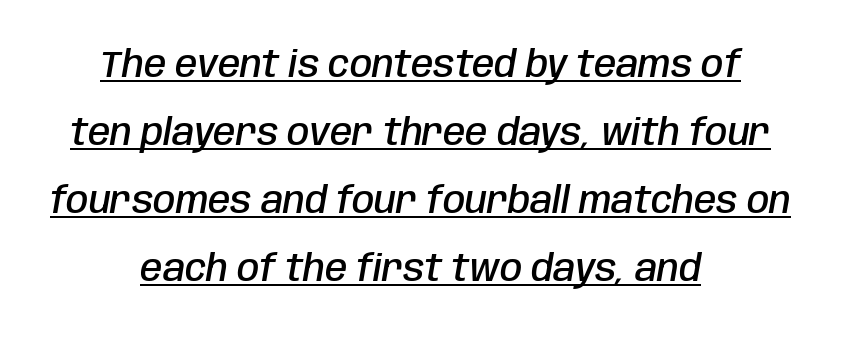
Between one letter and the next there's only the usual sliver of space. Each line is balanced around a shared central axis. There's an unmistakable incline to the writing here. Look at the stroke-to-counter ratio: somewhat heavy, a semibold.
